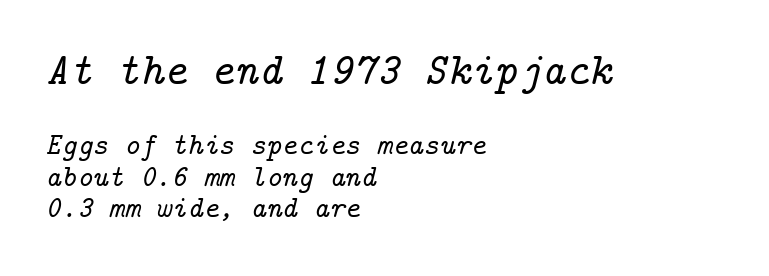
Successive baselines arrive quickly, one right under another. Whoever set this made the first block the dominant, larger element. These lines are set flush left with a ragged right edge. The specimen reads as italic at a glance. How are the letters spaced? Ordinarily, with no added tracking.
